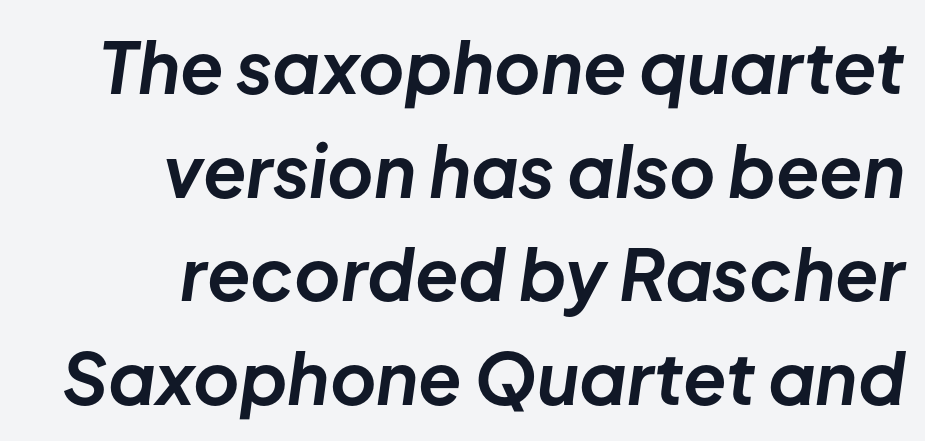
Looking at the ascenders, they clearly lean. Proportional: the letters do not fall into vertical columns. Typeset ragged left — the right edge is the straight one. Is the type bold? Yes — the strokes are clearly thick and heavy.
